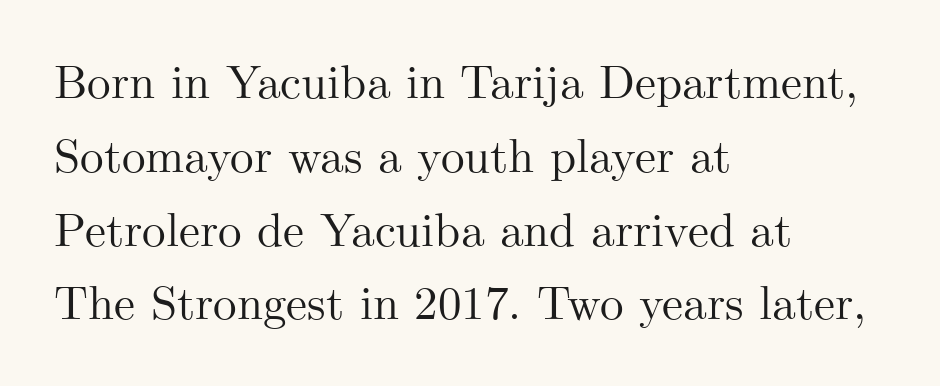
Q: Is the text italic (slanted)? A: No, it is upright.
Q: Is the typeface a serif or a sans-serif typeface? A: Serif.
Q: Is the text underlined? A: No.
Q: How is the paragraph aligned? A: Left-aligned.
Q: Is the spacing between letters normal or unusually wide? A: Normal.
Q: Is the spacing between lines tight, normal or loose? A: Normal.
Q: Width (condensed, normal, or wide)? A: Normal.
Q: Stroke contrast? A: Medium.
Q: x-height? A: Small.
Q: Monospaced? A: No.
